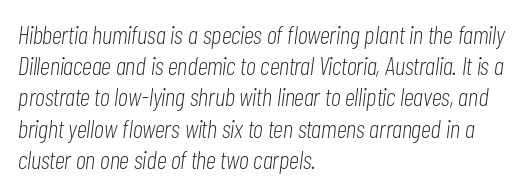
{"italic": "yes", "lean": "right", "slant_degrees": 7, "bold": "no", "underline": "no", "align": "left", "line_spacing_ratio": 1.2, "letter_spacing": "normal", "letter_spacing_em": 0.0, "glyph_px": 26}
